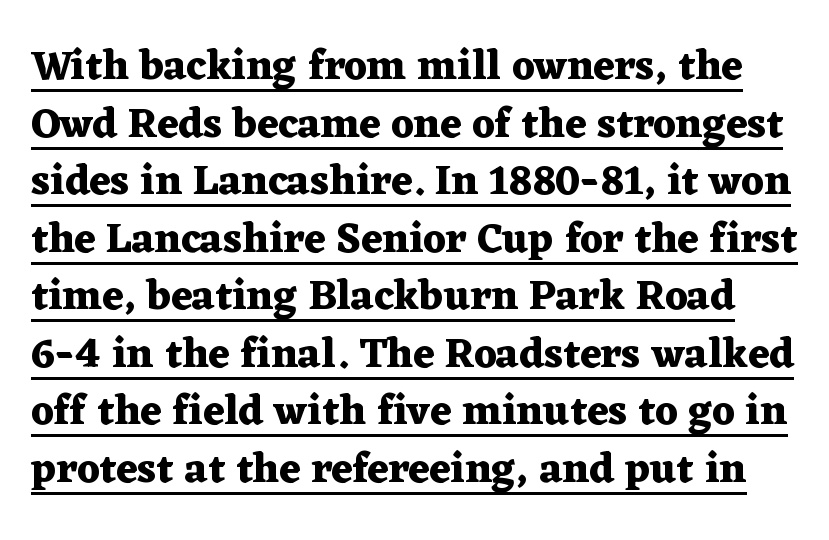
Q: Is the text bold? A: Yes.
Q: Is the text italic (slanted)? A: No, it is upright.
Q: Is the typeface a serif or a sans-serif typeface? A: Serif.
Q: Is the text underlined? A: Yes.
Q: Is the spacing between letters normal or unusually wide? A: Normal.
Q: Is the spacing between lines tight, normal or loose? A: Normal.
Q: Width (condensed, normal, or wide)? A: Wide.
Q: Stroke contrast? A: Medium.
Q: x-height? A: Medium.
Q: Monospaced? A: No.
